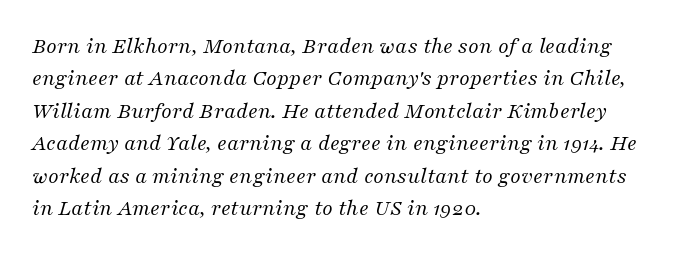
The strokes are not fattened; the text isn't bold. The vertical gap from one line to the next is medium. Yep, that's italic — everything's leaning. Characters follow at the spacing the type designer built in.
